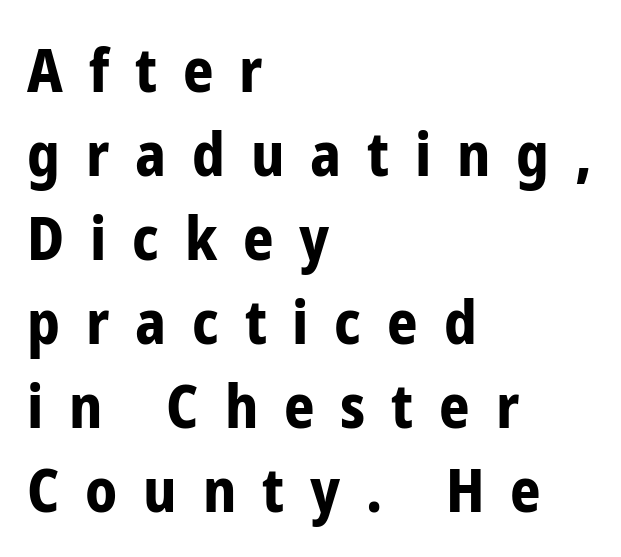
The image shows 60 px bold, condensed sans-serif type, upright; set left-aligned, normal line spacing (1.4x), unusually wide letter spacing (+0.43 em), not underlined; low stroke contrast and a medium x-height.
